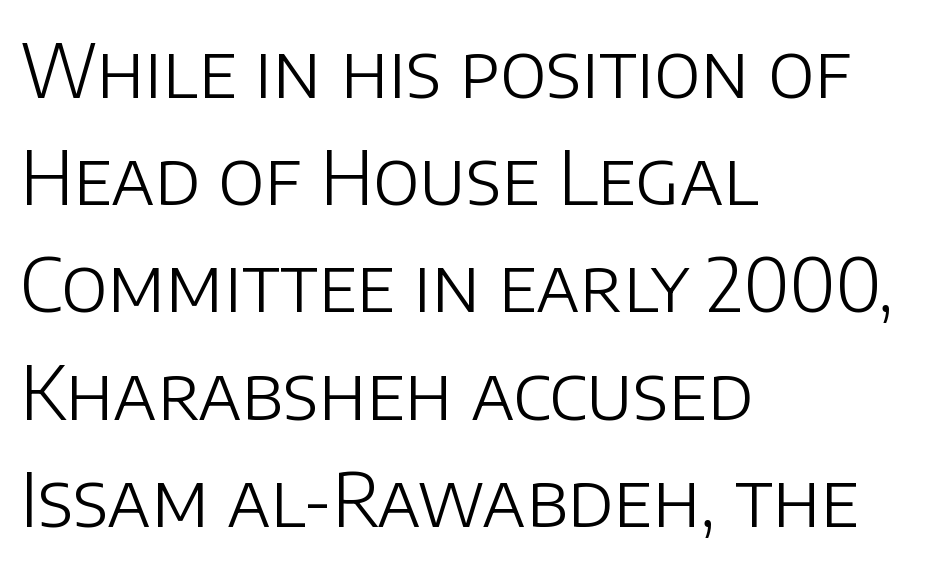
The image shows 75 px light sans-serif type, upright; set left-aligned, normal line spacing (1.43x), normal letter spacing, not underlined; low stroke contrast and a large x-height.
